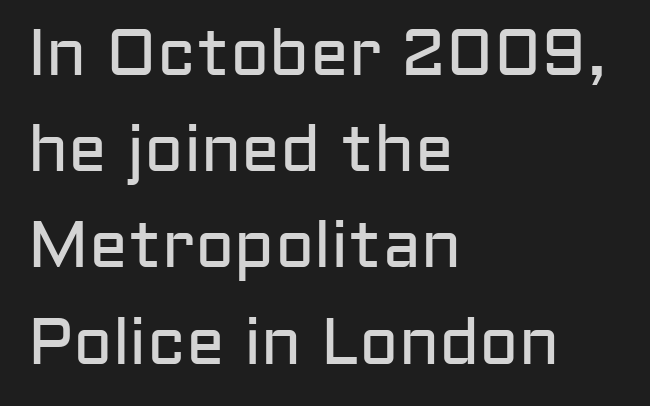
These lines sit exactly where default settings would place them. Anything drawn beneath the words? Only blank space. When letters stand straight like this, we call the style roman or upright. The rendering uses natural spacing where letterforms have individual widths. Stroke mass is kept to a normal reading level or below. Is this a sans? Yes — the strokes have no serifs.
